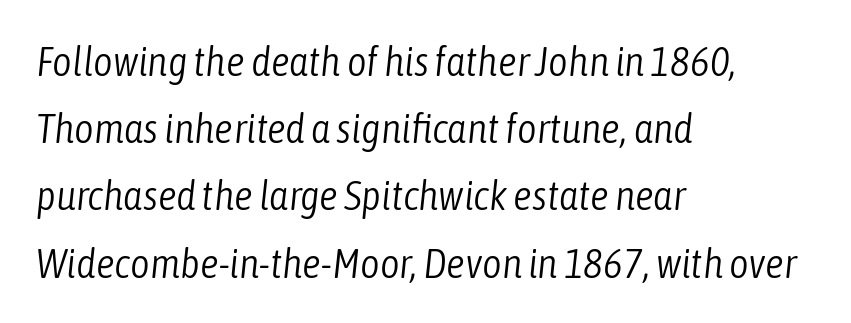
The image shows 42 px light, condensed type, italic (leaning right); set left-aligned, normal line spacing (1.6x), normal letter spacing, not underlined; low stroke contrast and a medium x-height.
